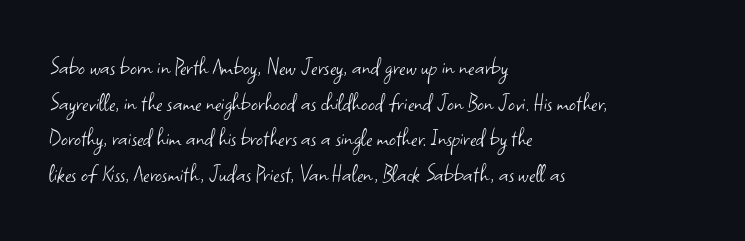
The image shows 27 px text type; set left-aligned, normal line spacing (1.32x), normal letter spacing, not underlined.
